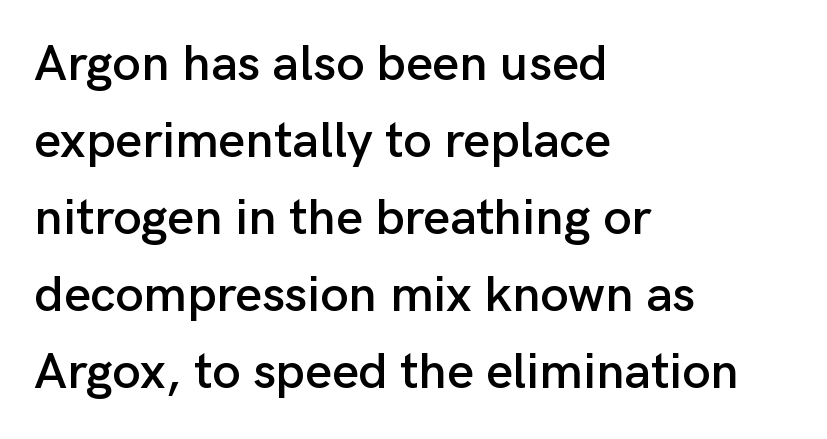
The typography opts for an upright posture over an oblique one. The rag falls on the right side of this text block. The face used here is a sans, in the tradition of grotesques and geometrics. Type without underlining. Inter-character spacing is left at the font's built-in metrics.
